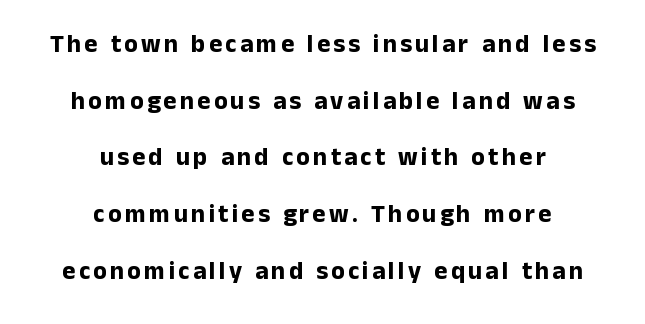
Q: Is the text bold? A: Yes.
Q: Is the text italic (slanted)? A: No, it is upright.
Q: Is the text underlined? A: No.
Q: How is the paragraph aligned? A: Centered.
Q: Is the spacing between lines tight, normal or loose? A: Loose.
